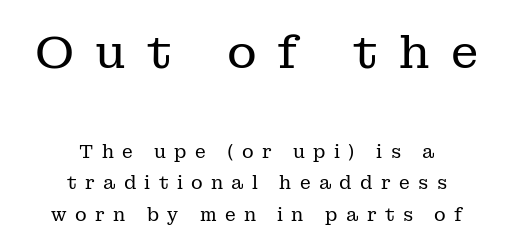
The image shows 46 px regular-weight serif type, upright; set centered, line spacing 1.76x, unusually wide letter spacing (+0.46 em), not underlined; the first (top) block is 2.56x larger; low stroke contrast and a medium x-height.
